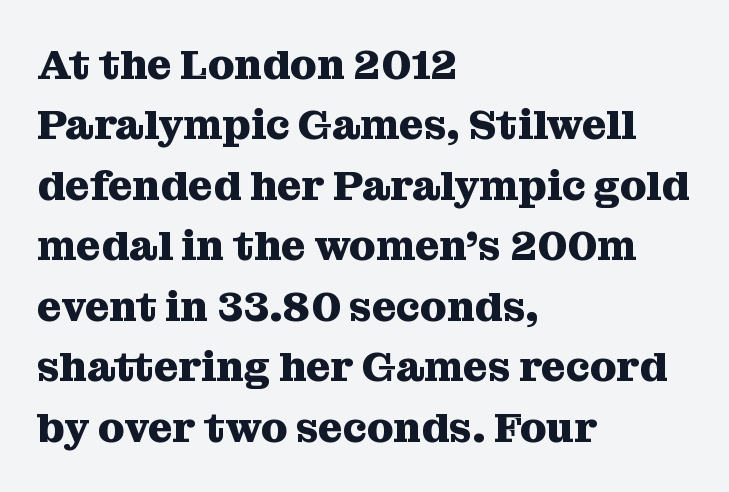
The designer left line spacing at the default. Think of a printed novel: that variable character pitch is what you see here. The typesetter chose a ragged-right arrangement here. If you drew a line through each stem, it would be perfectly vertical.
